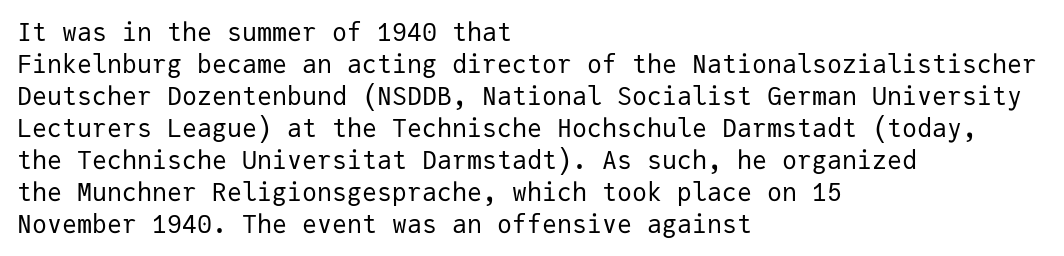
Q: Is the text bold? A: No.
Q: Is the text italic (slanted)? A: No, it is upright.
Q: Is the text underlined? A: No.
Q: How is the paragraph aligned? A: Left-aligned.
Q: Is the spacing between letters normal or unusually wide? A: Normal.
Q: Is the spacing between lines tight, normal or loose? A: Normal.
